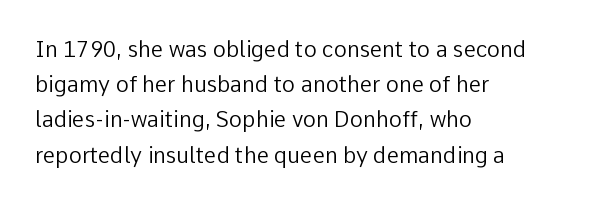
A quiet, ordinary-to-light weight characterises the typeface. Default kerning and tracking; the words read as compact shapes. These lines stack with their left ends in a neat column. The leading is moderate, giving the passage an even texture.
